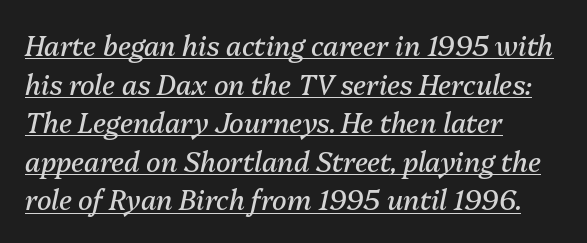
{"italic": "yes", "lean": "right", "slant_degrees": 13, "bold": "no", "underline": "yes", "align": "left", "line_spacing": "normal", "line_spacing_ratio": 1.43, "letter_spacing": "normal", "letter_spacing_em": 0.0, "glyph_px": 27}
